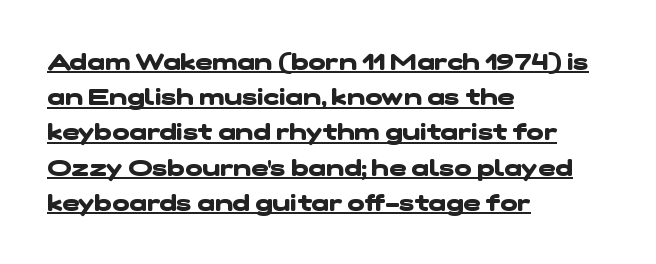
Where is the straight margin? On the left. The sample's only ornament is a line tracing under the words. Typesetter's note: full bold, strokes at maximum text heaviness. The tracking reads as untouched default to a designer's eye. Students, observe: this is what conventionally led text looks like.
